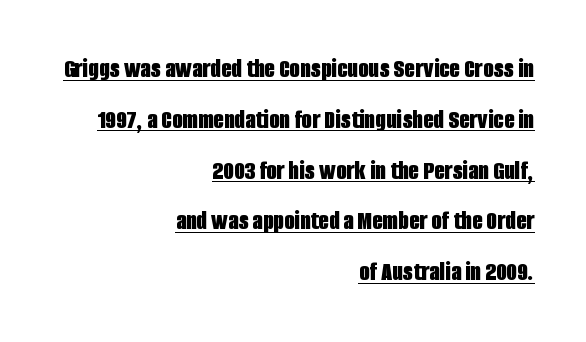
Honestly, the underline is the first thing you notice here. The letters stand straight up with perfectly vertical stems. Right-aligned paragraph, ragged on the left. The letters sit at their default tracking, neither squeezed nor spread. Students, this is bold: see how much ink each stroke carries.
